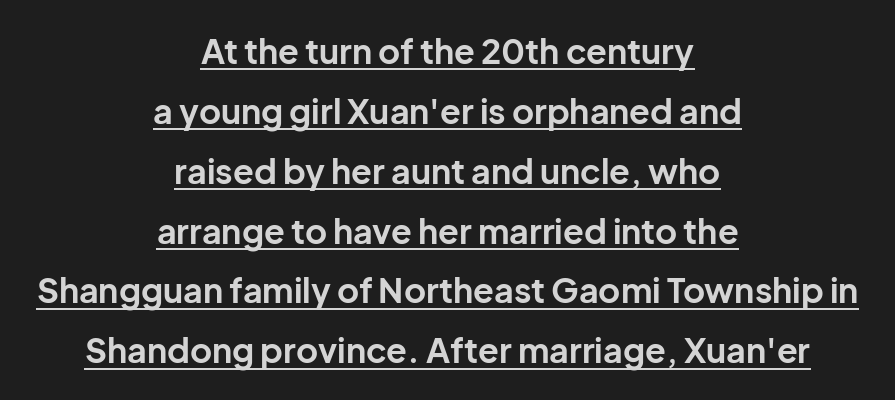
Q: Is the text bold? A: Yes.
Q: Is the text italic (slanted)? A: No, it is upright.
Q: Is the typeface a serif or a sans-serif typeface? A: Sans-serif.
Q: Is the text underlined? A: Yes.
Q: How is the paragraph aligned? A: Centered.
Q: Is the spacing between letters normal or unusually wide? A: Normal.
Q: Width (condensed, normal, or wide)? A: Normal.
Q: Stroke contrast? A: Low.
Q: x-height? A: Medium.
Q: Monospaced? A: No.
